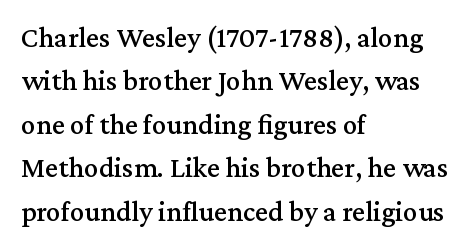
{"serif": "yes", "italic": "no", "width": "normal", "stroke_contrast": "medium", "x_height": "medium", "monospaced": "no", "underline": "no", "align": "left", "line_spacing": "normal", "line_spacing_ratio": 1.5, "letter_spacing": "normal", "letter_spacing_em": 0.0, "glyph_px": 29}
